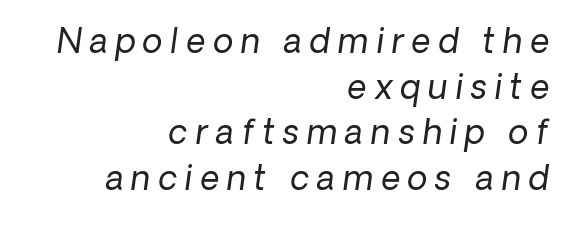
Tall strokes in this sample are angled rather than plumb. The specimen omits any rule beneath the text block's lines. Leftover space on each line is placed entirely before the opening word. The rendering inserts visible extra space after every character. The cut favours lightness, reaching ordinary text weight at its darkest. If you measured baseline to baseline, you'd find a middling distance.
